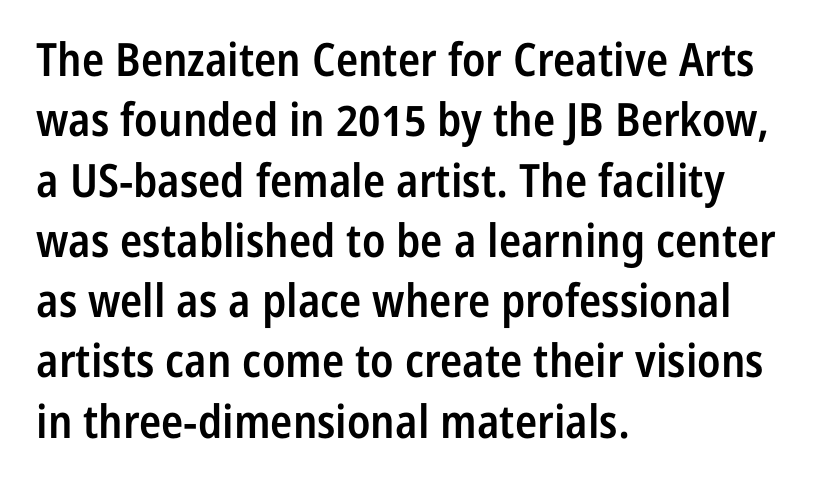
{"serif": "no", "italic": "no", "bold": "semi", "weight": "semibold", "width": "condensed", "stroke_contrast": "low", "x_height": "medium", "monospaced": "no", "underline": "no", "align": "left", "line_spacing": "normal", "line_spacing_ratio": 1.31, "letter_spacing": "normal", "letter_spacing_em": 0.0, "glyph_px": 46}
